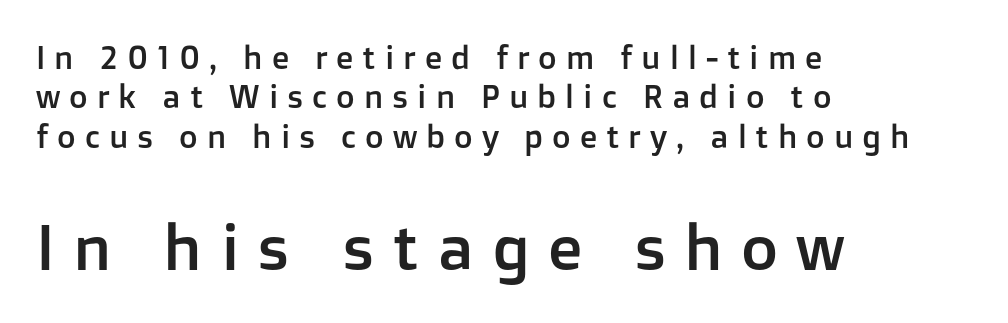
{"serif": "no", "italic": "no", "width": "normal", "stroke_contrast": "low", "x_height": "medium", "monospaced": "no", "underline": "no", "align": "left", "line_spacing_ratio": 1.23, "letter_spacing": "wide", "letter_spacing_em": 0.28, "larger_block": "second", "size_ratio": 2.0, "glyph_px": 64}
